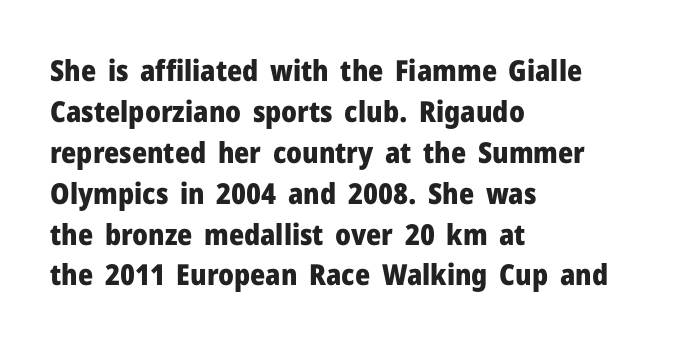
Q: Is the text bold? A: Yes.
Q: Is the text italic (slanted)? A: No, it is upright.
Q: Is the typeface a serif or a sans-serif typeface? A: Sans-serif.
Q: Is the text underlined? A: No.
Q: How is the paragraph aligned? A: Left-aligned.
Q: Is the spacing between letters normal or unusually wide? A: Normal.
Q: Is the spacing between lines tight, normal or loose? A: Normal.
Q: Width (condensed, normal, or wide)? A: Normal.
Q: Stroke contrast? A: Low.
Q: x-height? A: Medium.
Q: Monospaced? A: No.
